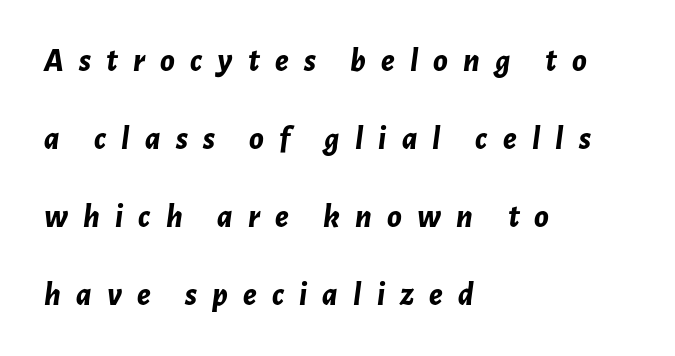
The image shows 33 px bold type, italic (leaning right); set left-aligned, loose line spacing (2.36x), unusually wide letter spacing (+0.46 em), not underlined; low stroke contrast and a medium x-height.
